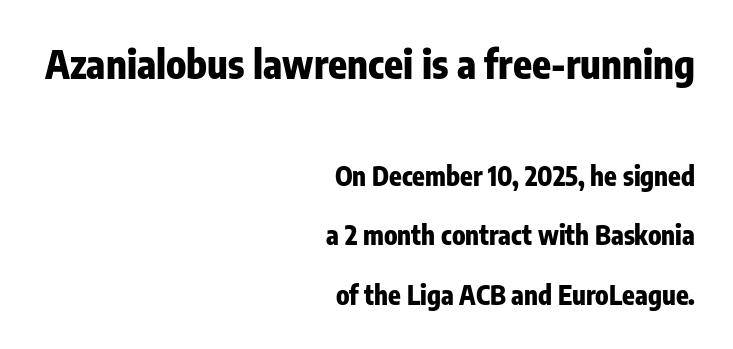
Horizontally, the lines are justified to the trailing edge only. The line-height multiplier appears high, well above default. The gaps between neighbouring characters are ordinary and unremarkable. The typesetting leans heavy: a genuine bold. Note the varied advance widths — an 'i' is clearly narrower than an 'm'. Of the two passages, the one on top uses the larger point size.
